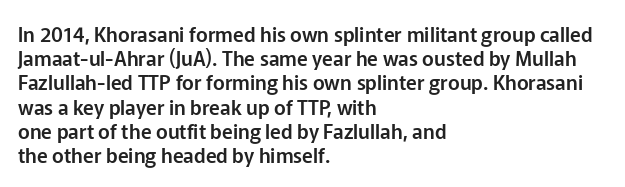
The image shows 20 px text type, upright; set left-aligned, line spacing 1.21x, normal letter spacing, not underlined.
